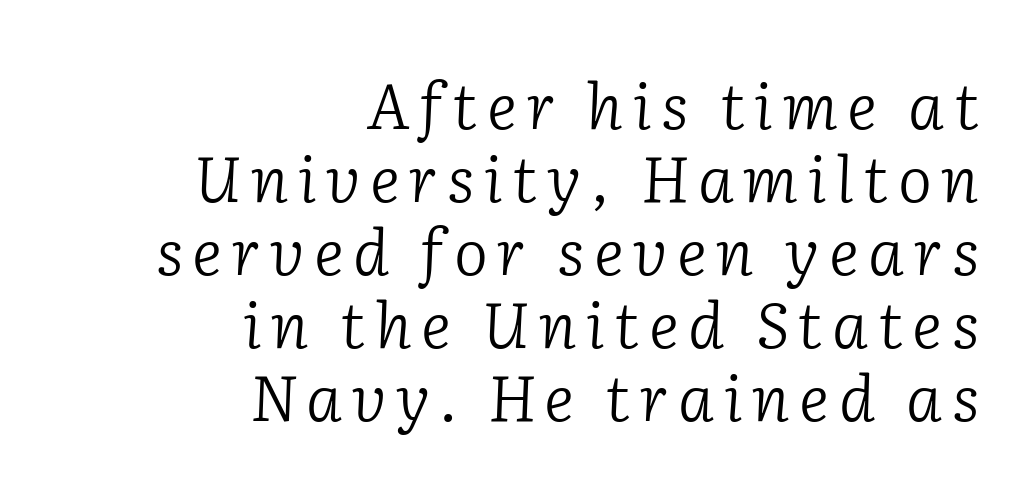
Here the designer chose a conventional face with non-uniform glyph widths. Counters stay open thanks to moderate or lighter strokes. Check where the strokes stop: tiny serifs finish them off. Descender tails drop into unmarked territory.
